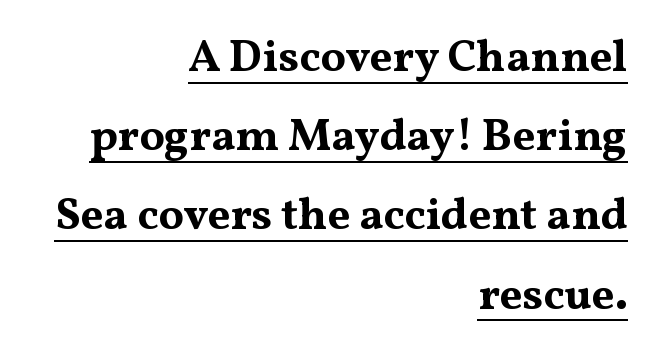
{"serif": "yes", "italic": "no", "bold": "yes", "weight": "bold", "width": "wide", "stroke_contrast": "medium", "x_height": "medium", "monospaced": "no", "underline": "yes", "align": "right", "line_spacing_ratio": 1.76, "letter_spacing": "normal", "letter_spacing_em": 0.0, "glyph_px": 45}
